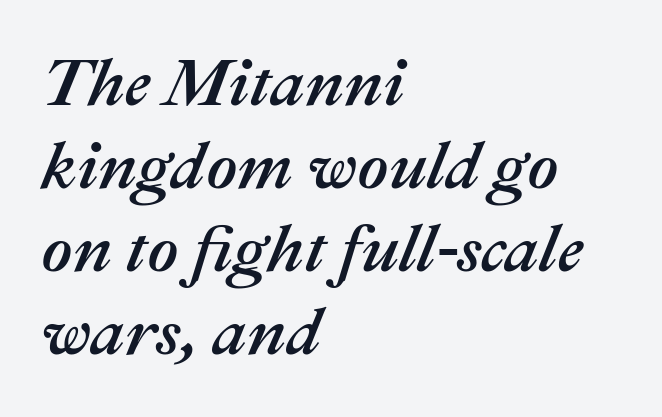
The image shows 67 px text type, italic (leaning right); set left-aligned, line spacing 1.24x, normal letter spacing, not underlined; medium stroke contrast and a medium x-height.
